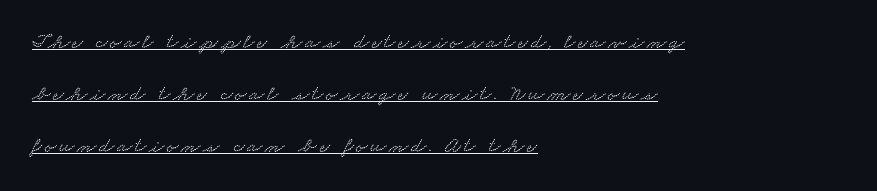
The image shows 22 px text type; set left-aligned, loose line spacing (2.36x), underlined.
